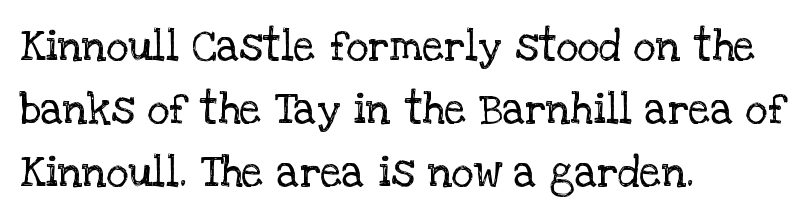
{"serif": "yes", "italic": "no", "bold": "no", "weight": "regular", "width": "normal", "stroke_contrast": "low", "x_height": "large", "monospaced": "no", "underline": "no", "align": "left", "line_spacing": "normal", "line_spacing_ratio": 1.46, "letter_spacing": "normal", "letter_spacing_em": 0.0, "glyph_px": 43}
